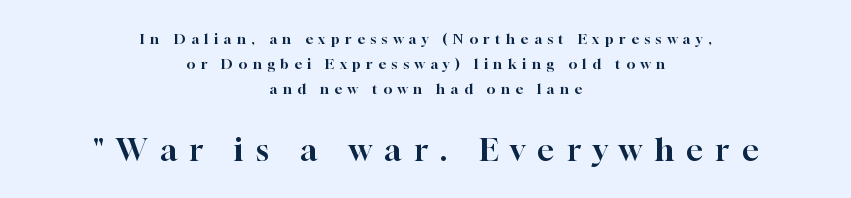
Q: Is the text italic (slanted)? A: No, it is upright.
Q: Is the typeface a serif or a sans-serif typeface? A: Serif.
Q: Is the text underlined? A: No.
Q: How is the paragraph aligned? A: Centered.
Q: Is the spacing between letters normal or unusually wide? A: Unusually wide.
Q: Which block of text is set in a larger size, the first (top) or the second (bottom)? A: The second (bottom) one.
Q: Width (condensed, normal, or wide)? A: Normal.
Q: Stroke contrast? A: High.
Q: x-height? A: Medium.
Q: Monospaced? A: No.
